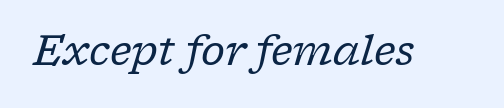
The rendering applies a slant to the glyphs. Note the varied advance widths — an 'i' is clearly narrower than an 'm'. The glyphs in this specimen are seriffed. Default kerning and tracking; the words read as compact shapes. The strokes carry an ordinary text weight at most.
